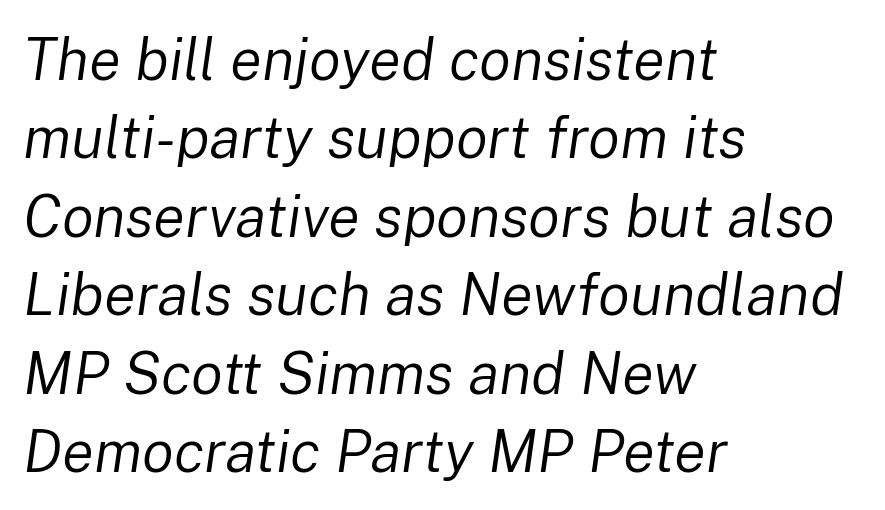
The image shows 59 px regular-weight type, italic (leaning right); set left-aligned, normal line spacing (1.33x), normal letter spacing, not underlined; low stroke contrast and a medium x-height.
